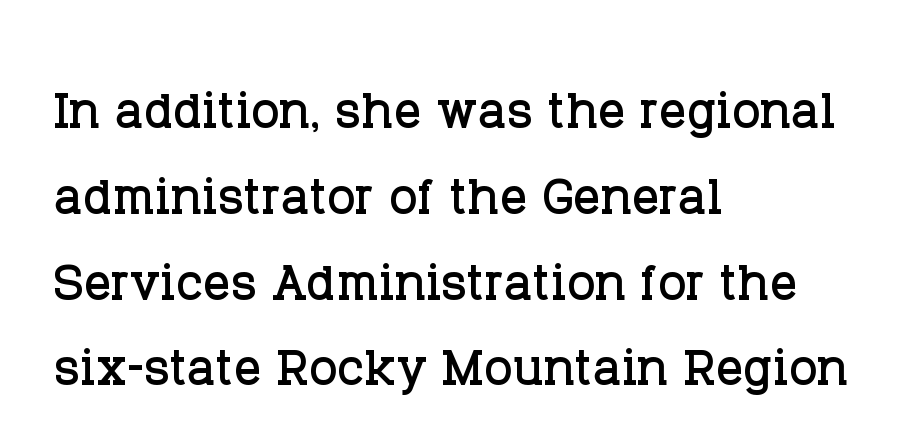
The image shows 67 px serif type, upright; set left-aligned, normal line spacing (1.28x), normal letter spacing, not underlined; low stroke contrast and a large x-height.
